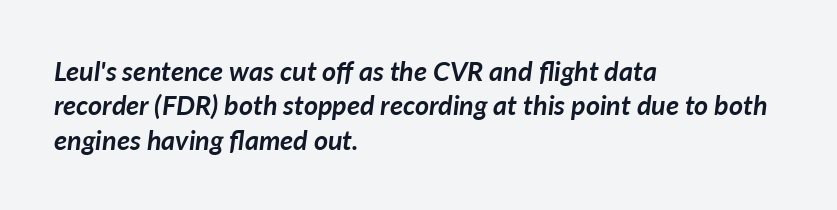
{"italic": "yes", "lean": "right", "slant_degrees": 7, "bold": "yes", "underline": "no", "align": "left", "line_spacing": "normal", "line_spacing_ratio": 1.27, "letter_spacing": "normal", "letter_spacing_em": 0.0, "glyph_px": 27}
